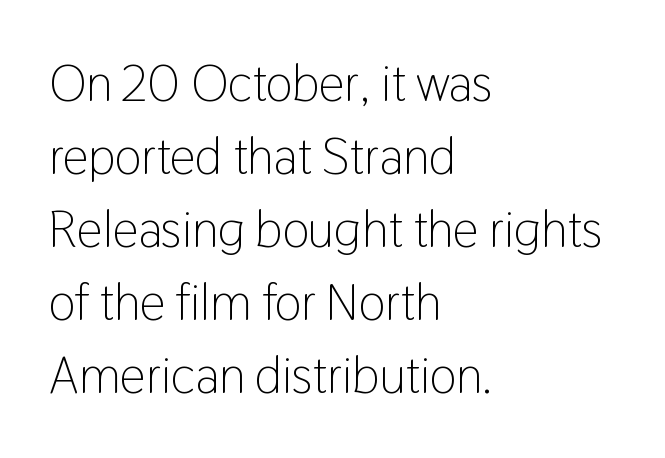
The image shows 51 px light, condensed sans-serif type, upright; set left-aligned, normal line spacing (1.43x), normal letter spacing, not underlined; low stroke contrast and a medium x-height.
